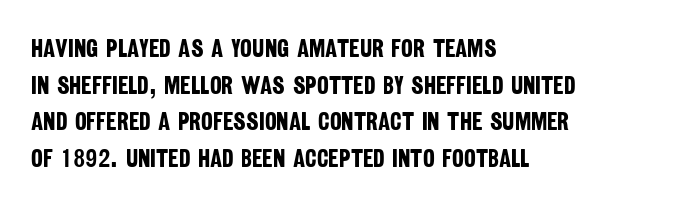
The image shows 25 px bold type; set left-aligned, normal line spacing (1.47x), normal letter spacing, not underlined.
